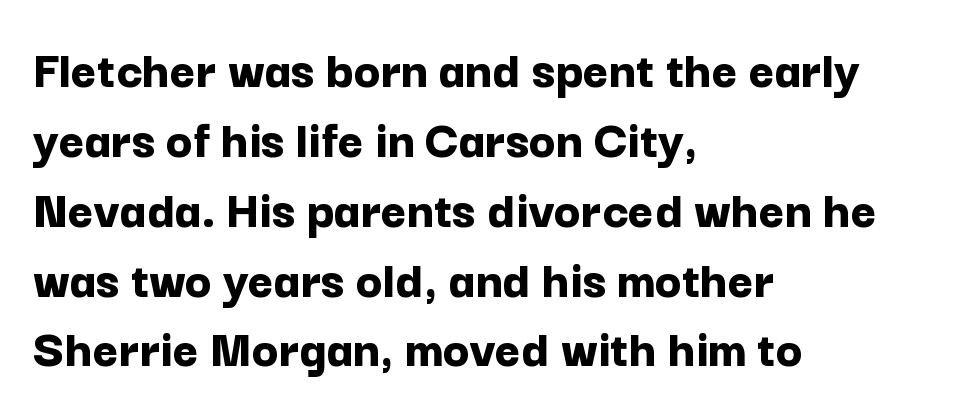
The image shows 55 px bold sans-serif type, upright; set left-aligned, normal line spacing (1.27x), normal letter spacing, not underlined; low stroke contrast and a medium x-height.
